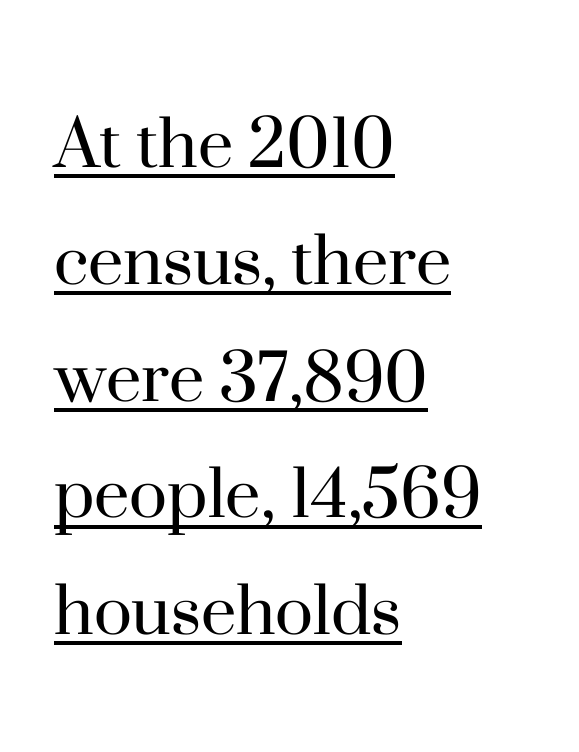
The space between consecutive lines is moderate. These lines are rendered in a variable-pitch font. Each letter's strokes conclude with small projecting serifs. Honestly, the underline is the first thing you notice here. Visually the block forms a straight wall on the left and a jagged coastline on the right.
